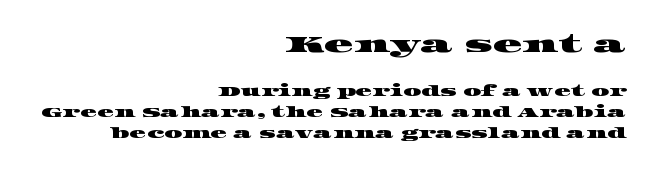
{"underline": "no", "align": "right", "line_spacing": "normal", "line_spacing_ratio": 1.47, "letter_spacing": "normal", "letter_spacing_em": 0.0, "larger_block": "first", "size_ratio": 1.71, "glyph_px": 24}
